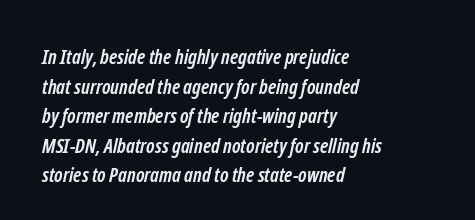
The lines are quadded left. The space beneath each line is pristine and unruled. The passage shown is emphatically bold. Successive baselines arrive at the customary interval. This sample uses plain, unmodified letter spacing.
